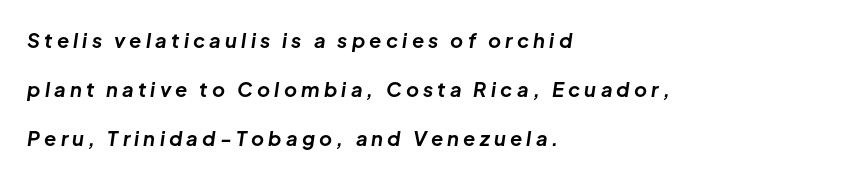
Q: Is the text bold? A: Yes.
Q: Is the text italic (slanted)? A: Yes, it leans right by about 8 degrees.
Q: Is the text underlined? A: No.
Q: How is the paragraph aligned? A: Left-aligned.
Q: Is the spacing between letters normal or unusually wide? A: Unusually wide.
Q: Is the spacing between lines tight, normal or loose? A: Loose.
